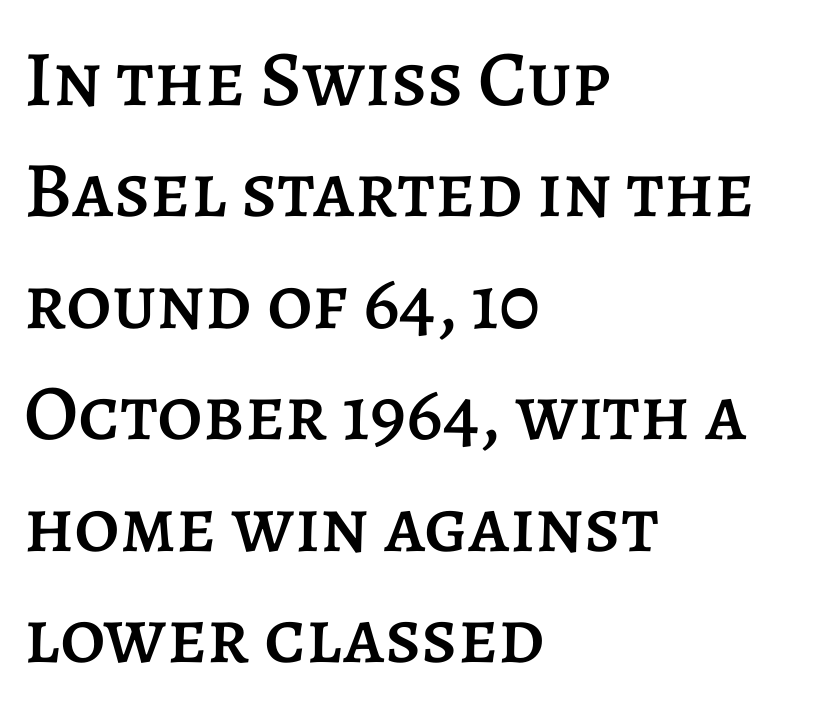
Q: Is the text italic (slanted)? A: No, it is upright.
Q: Is the text underlined? A: No.
Q: How is the paragraph aligned? A: Left-aligned.
Q: Is the spacing between letters normal or unusually wide? A: Normal.
Q: Is the spacing between lines tight, normal or loose? A: Normal.
Q: Width (condensed, normal, or wide)? A: Normal.
Q: Stroke contrast? A: Low.
Q: x-height? A: Large.
Q: Monospaced? A: No.
